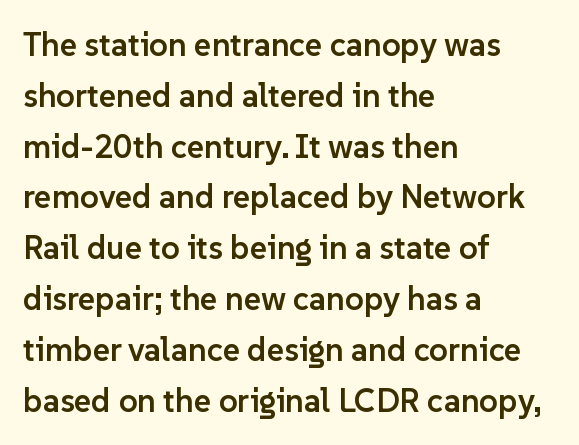
{"serif": "no", "italic": "no", "bold": "semi", "weight": "semibold", "width": "normal", "stroke_contrast": "low", "x_height": "medium", "monospaced": "no", "underline": "no", "align": "left", "line_spacing": "normal", "line_spacing_ratio": 1.54, "letter_spacing": "normal", "letter_spacing_em": 0.0, "glyph_px": 33}
